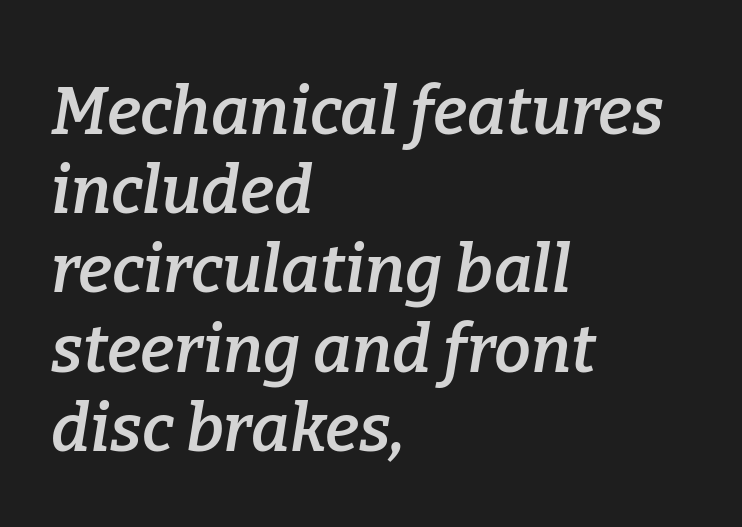
Q: Is the text bold? A: Semi-bold.
Q: Is the text italic (slanted)? A: Yes, it leans right by about 9 degrees.
Q: Is the typeface a serif or a sans-serif typeface? A: Serif.
Q: Is the text underlined? A: No.
Q: How is the paragraph aligned? A: Left-aligned.
Q: Is the spacing between letters normal or unusually wide? A: Normal.
Q: Width (condensed, normal, or wide)? A: Normal.
Q: Stroke contrast? A: Low.
Q: x-height? A: Medium.
Q: Monospaced? A: No.
